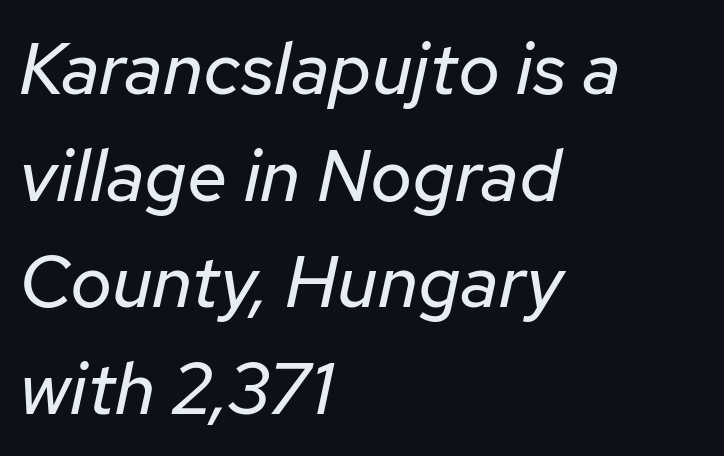
The face used here is proportionally spaced, like ordinary book or web type. Stroke thickness stays within the range of a standard reading face or lighter. Rendered with sloped, italic letterforms. Bare-footed words on every line. Horizontal alignment here is leftward, the default for most running prose. The space between consecutive lines is moderate.
